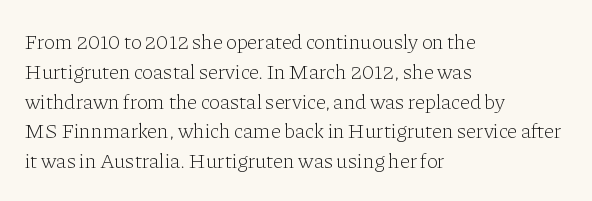
Quick note: interline space is typical. Nothing unusual about the tracking: characters are spaced as the font intends. Unmarked baselines from the first word to the last. No italicization has been applied; the sample stays upright.
